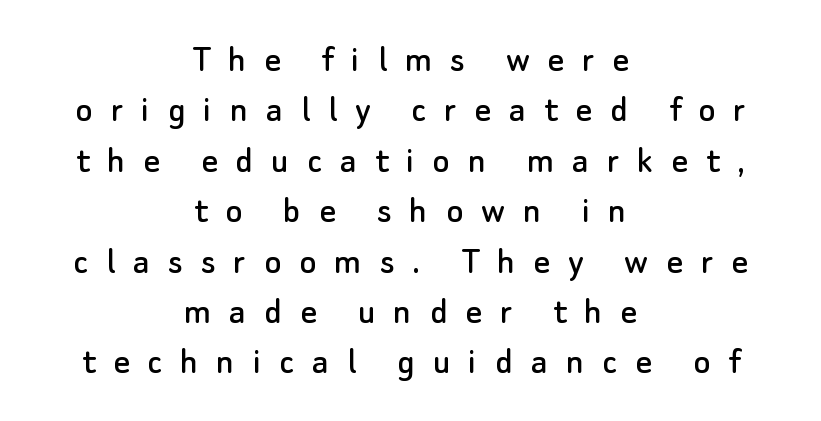
{"serif": "no", "italic": "no", "width": "normal", "stroke_contrast": "low", "x_height": "small", "monospaced": "no", "underline": "no", "align": "center", "line_spacing": "normal", "line_spacing_ratio": 1.26, "letter_spacing": "wide", "letter_spacing_em": 0.45, "glyph_px": 40}
